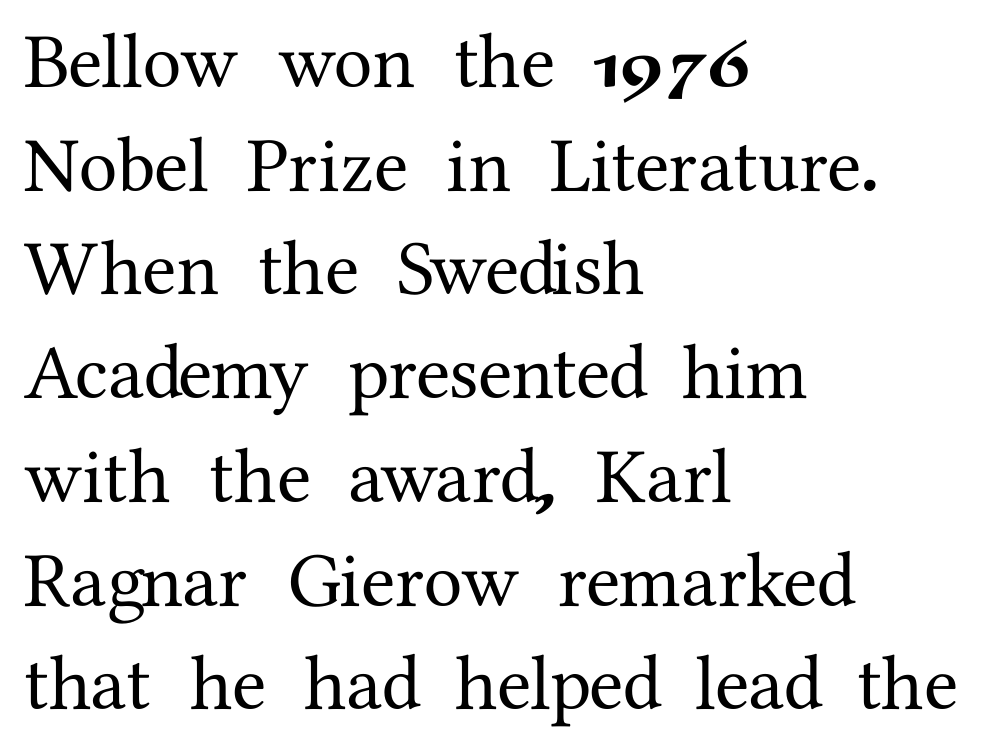
Spacing verdict: proportional, widths tailored to each character. Notice how the stems are strictly vertical — no italics here. Short and long lines alike share a common starting point at left. A normal amount of white space separates one row of letters from the next. The passage shown has conventional tracking throughout. The space directly below the letters is spotless.
